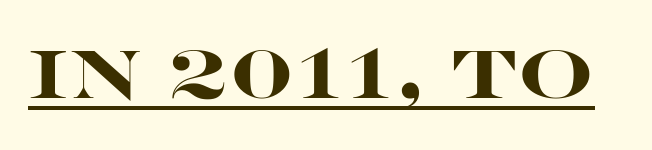
These words are printed bold, with thick strokes throughout. Observe the ordinary spacing: letters are neighbours, not strangers. Is this a fixed-width face? No — the glyphs have proportional, varying widths. These characters rest on top of a visible drawn line.
